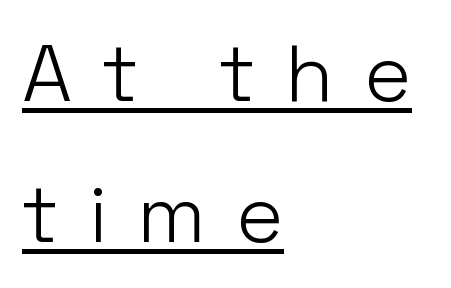
Varying glyph widths throughout — classic text-font behaviour. No extra ink here — the face is not bold. In terms of letterspacing, this is a distinctly airy, spread setting. Teacher's note: observe the even left margin — that is flush-left alignment.
